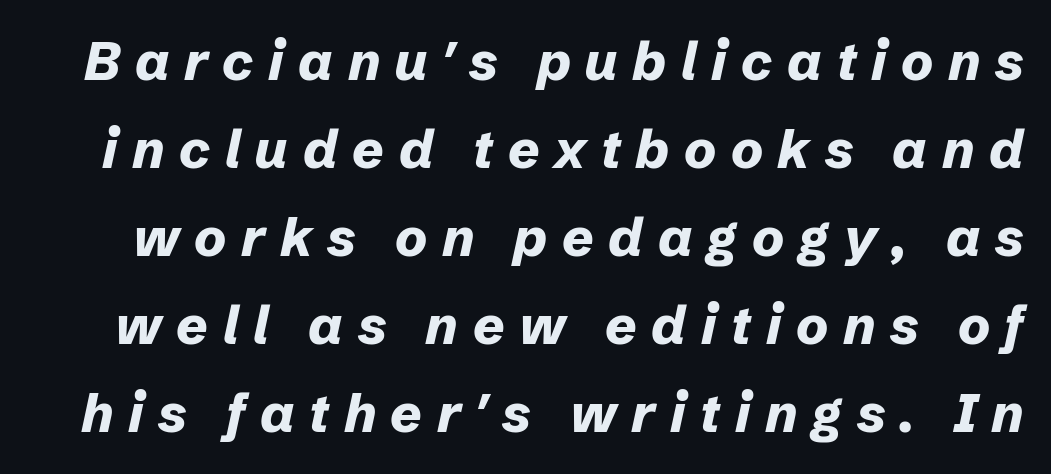
Caption: bold face, heavy strokes. You could not count columns in this text — the font is proportionally spaced. Rule under the text: the space is simply empty. Tracking value appears strongly positive — letters spread wide. Slanted lettering throughout.
